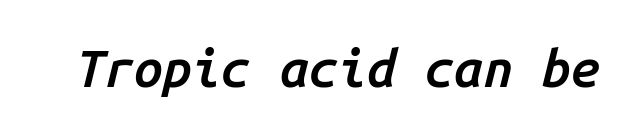
The image shows 52 px semibold type, italic (leaning right), monospaced; set normal letter spacing, not underlined; low stroke contrast and a medium x-height.
